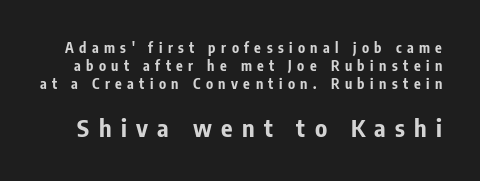
Q: Is the text bold? A: Yes.
Q: Is the text italic (slanted)? A: No, it is upright.
Q: Is the text underlined? A: No.
Q: Is the spacing between letters normal or unusually wide? A: Unusually wide.
Q: Is the spacing between lines tight, normal or loose? A: Normal.
Q: Which block of text is set in a larger size, the first (top) or the second (bottom)? A: The second (bottom) one.
